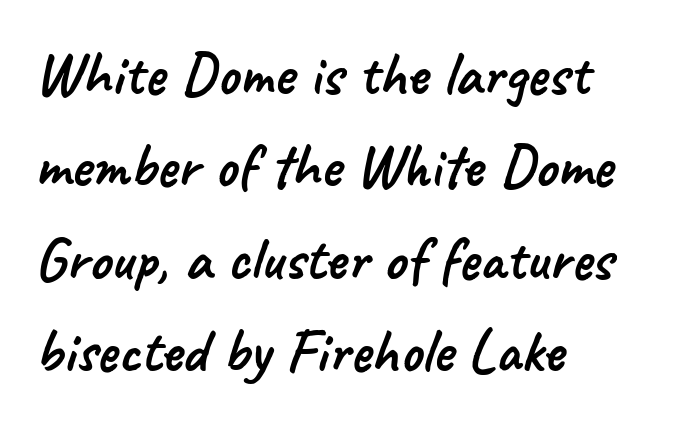
{"serif": "no", "width": "normal", "stroke_contrast": "low", "x_height": "small", "monospaced": "no", "underline": "no", "align": "left", "line_spacing": "normal", "line_spacing_ratio": 1.49, "letter_spacing": "normal", "letter_spacing_em": 0.0, "glyph_px": 62}
